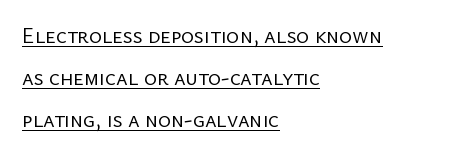
Q: Is the text bold? A: No.
Q: Is the text italic (slanted)? A: No, it is upright.
Q: Is the text underlined? A: Yes.
Q: How is the paragraph aligned? A: Left-aligned.
Q: Is the spacing between letters normal or unusually wide? A: Normal.
Q: Is the spacing between lines tight, normal or loose? A: Loose.
